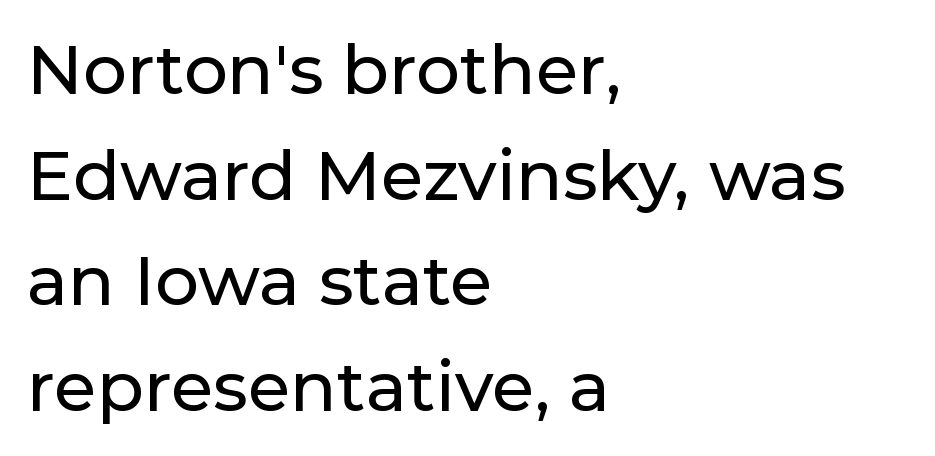
The designer went with a sans here, leaving each stem footless. Each line starts at the same left margin while the right side varies. This is the regular roman posture of the typeface. The line texture is even and compact thanks to regular tracking. The face used here is proportionally spaced, like ordinary book or web type.
